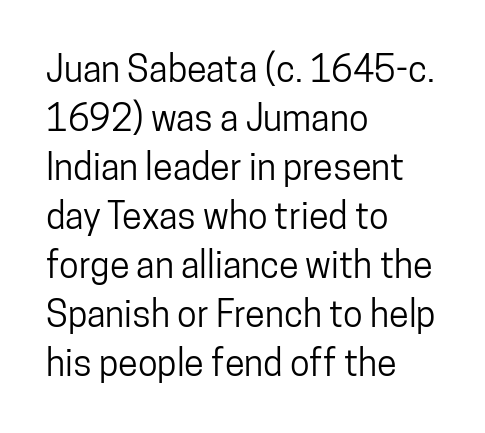
{"serif": "no", "italic": "no", "width": "condensed", "stroke_contrast": "low", "x_height": "medium", "monospaced": "no", "underline": "no", "align": "left", "line_spacing": "normal", "line_spacing_ratio": 1.36, "letter_spacing": "normal", "letter_spacing_em": 0.0, "glyph_px": 36}
